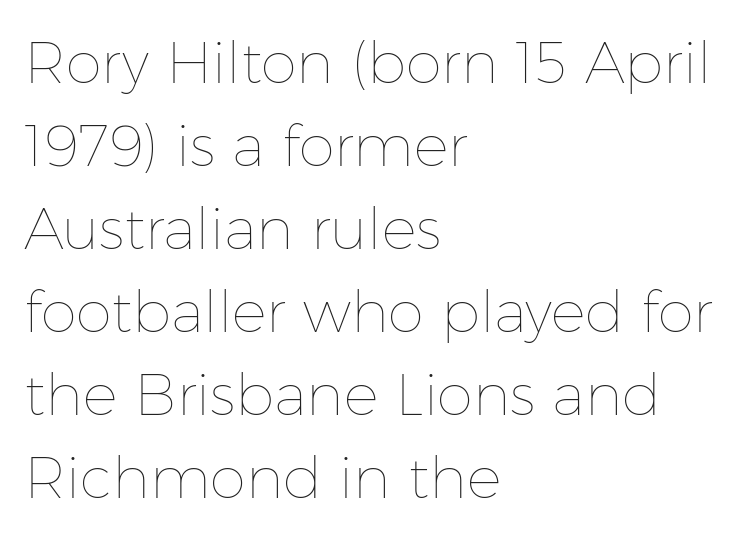
Honestly, the row spacing looks completely unremarkable. All the whitespace from short lines collects on the right. Tracking here is standard; glyphs follow each other at the usual distance. Character widths vary here, with narrow letters taking less room than wide ones. Type without underlining. It's the straight-up-and-down kind of type.
